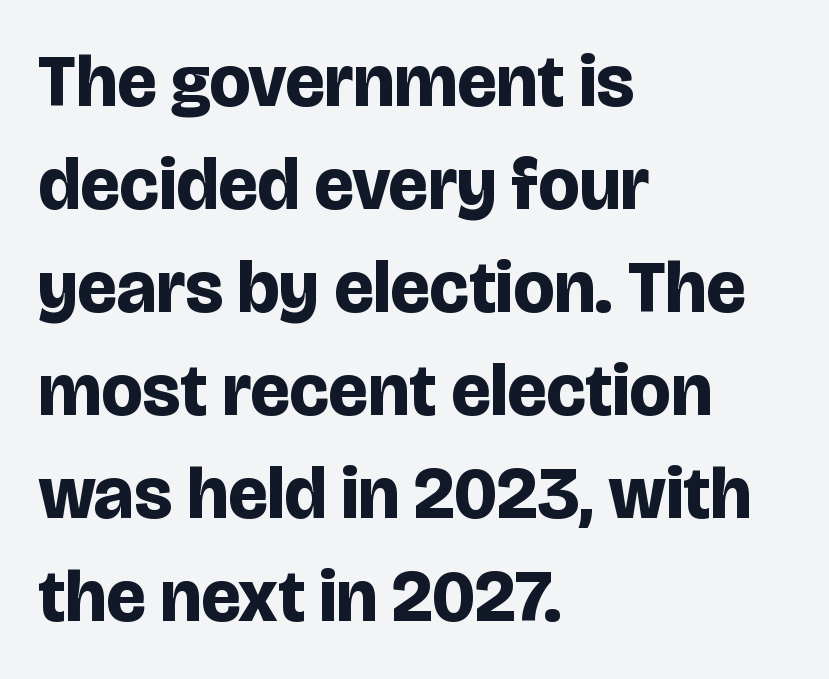
Q: Is the text bold? A: Yes.
Q: Is the text italic (slanted)? A: No, it is upright.
Q: Is the typeface a serif or a sans-serif typeface? A: Sans-serif.
Q: Is the text underlined? A: No.
Q: How is the paragraph aligned? A: Left-aligned.
Q: Is the spacing between letters normal or unusually wide? A: Normal.
Q: Is the spacing between lines tight, normal or loose? A: Normal.
Q: Width (condensed, normal, or wide)? A: Normal.
Q: Stroke contrast? A: Low.
Q: x-height? A: Large.
Q: Monospaced? A: No.
